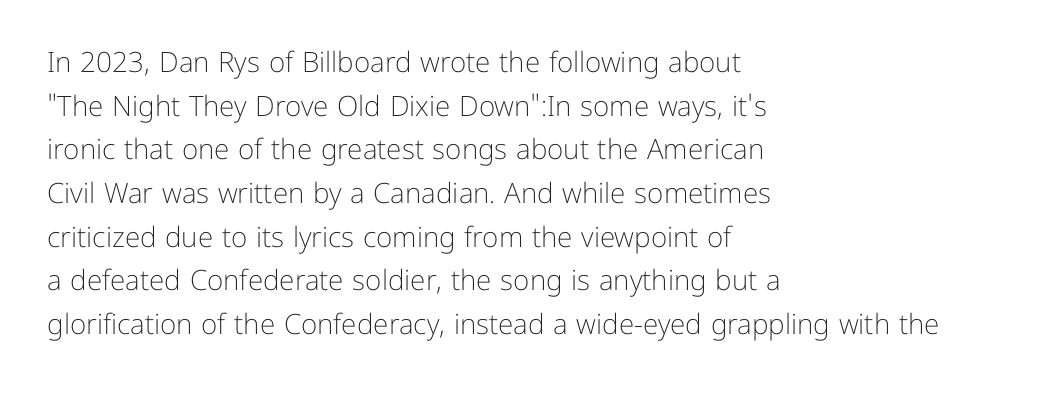
Q: Is the text bold? A: No.
Q: Is the text italic (slanted)? A: No, it is upright.
Q: Is the typeface a serif or a sans-serif typeface? A: Sans-serif.
Q: Is the text underlined? A: No.
Q: How is the paragraph aligned? A: Left-aligned.
Q: Is the spacing between letters normal or unusually wide? A: Normal.
Q: Is the spacing between lines tight, normal or loose? A: Normal.
Q: Width (condensed, normal, or wide)? A: Normal.
Q: Stroke contrast? A: Low.
Q: x-height? A: Medium.
Q: Monospaced? A: No.
